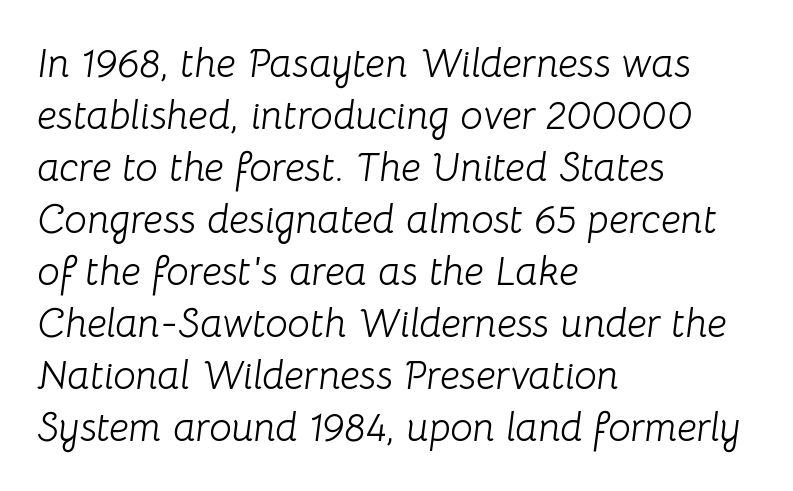
Spacing verdict: proportional, widths tailored to each character. The font sits on the lighter half of the weight spectrum, regular included. Leading: standard. If you drew a ruler down the left edge, every line would touch it.
